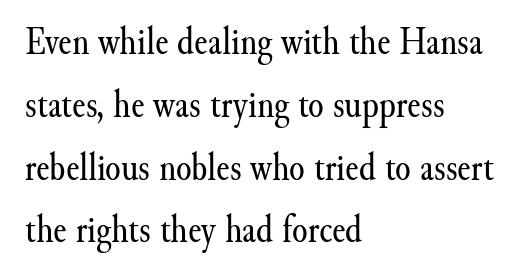
The passage shown is typed in a proportional face where columns would drift. The passage shown is typeset with a serif family. The passage shown has conventional tracking throughout. Where is the straight margin? On the left.
